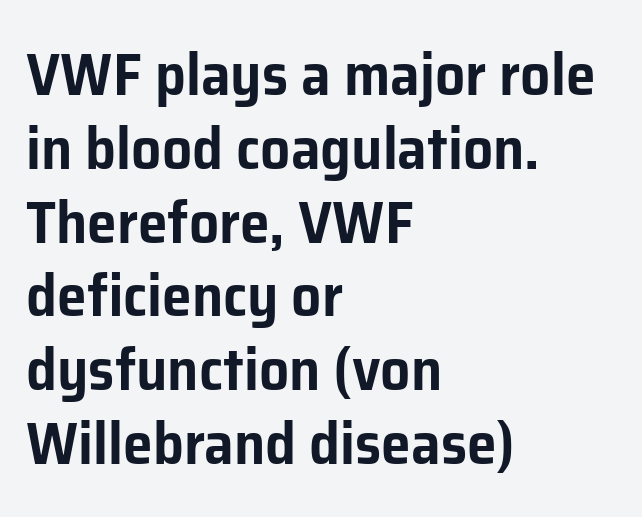
{"serif": "no", "italic": "no", "width": "normal", "stroke_contrast": "low", "x_height": "medium", "monospaced": "no", "underline": "no", "align": "left", "line_spacing_ratio": 1.23, "letter_spacing": "normal", "letter_spacing_em": 0.0, "glyph_px": 60}
